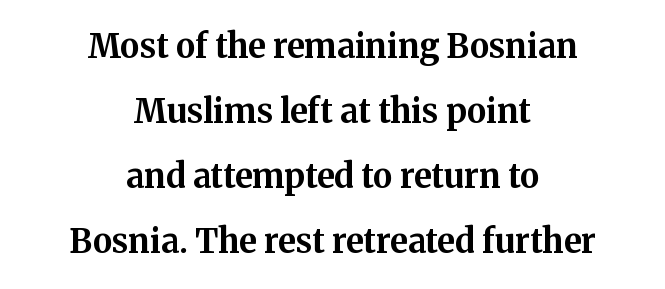
{"serif": "yes", "italic": "no", "bold": "yes", "weight": "bold", "width": "normal", "stroke_contrast": "medium", "x_height": "medium", "monospaced": "no", "underline": "no", "align": "center", "line_spacing": "loose", "line_spacing_ratio": 1.97, "letter_spacing": "normal", "letter_spacing_em": 0.0, "glyph_px": 33}
